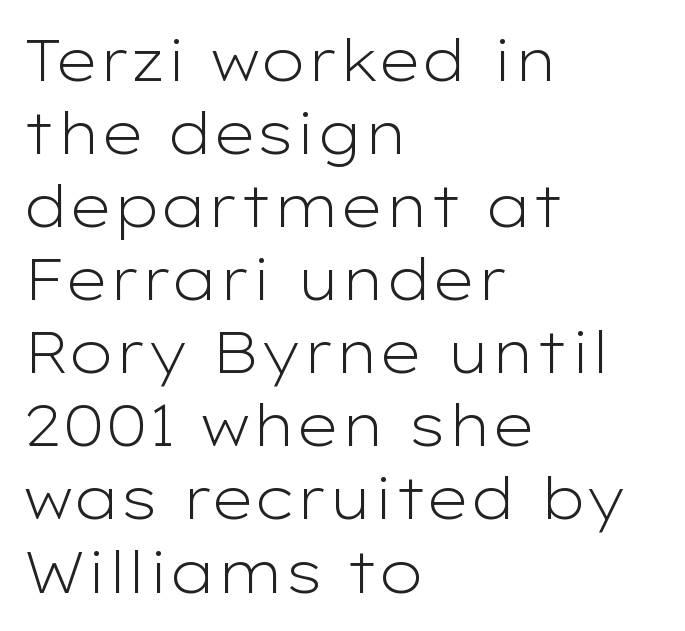
{"serif": "no", "italic": "no", "bold": "no", "weight": "light", "width": "wide", "stroke_contrast": "low", "x_height": "medium", "monospaced": "no", "underline": "no", "align": "left", "line_spacing": "normal", "line_spacing_ratio": 1.26, "letter_spacing": "normal", "letter_spacing_em": 0.0, "glyph_px": 58}
